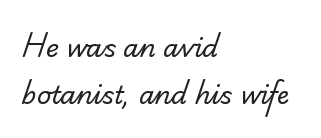
The image shows 25 px text type; set left-aligned, line spacing 1.88x, normal letter spacing, not underlined.
